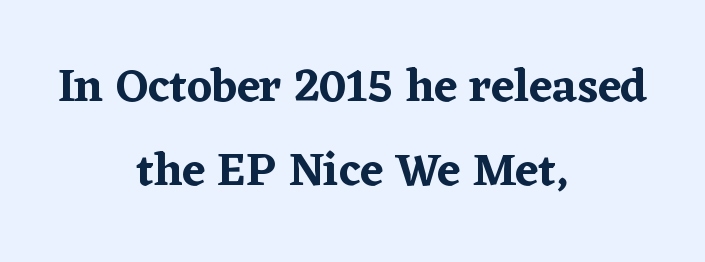
The image shows 47 px serif type, upright; set centered, line spacing 1.78x, normal letter spacing, not underlined; low stroke contrast and a medium x-height.
